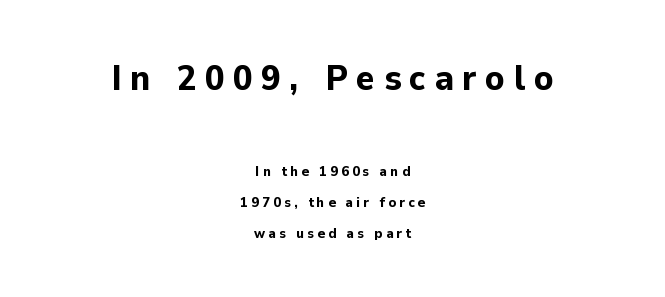
{"serif": "no", "italic": "no", "bold": "yes", "weight": "bold", "width": "normal", "stroke_contrast": "low", "x_height": "medium", "monospaced": "no", "underline": "no", "align": "center", "line_spacing": "loose", "line_spacing_ratio": 2.21, "letter_spacing": "wide", "letter_spacing_em": 0.23, "larger_block": "first", "size_ratio": 2.57, "glyph_px": 36}
